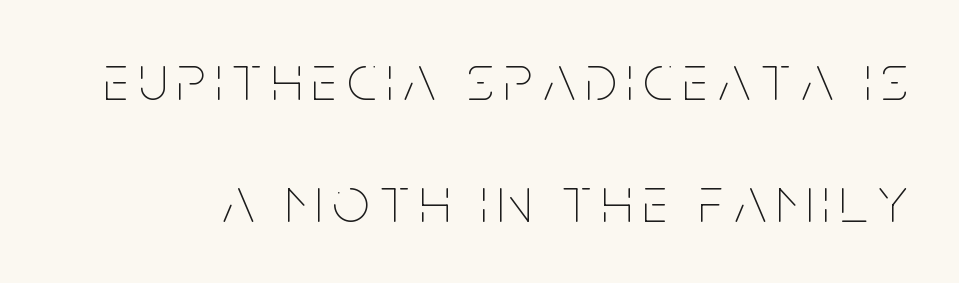
Posture: vertical. Has an underline been added? It has not. The font is comparable to plain body text, perhaps lighter. Is this a fixed-width face? No — the glyphs have proportional, varying widths.
